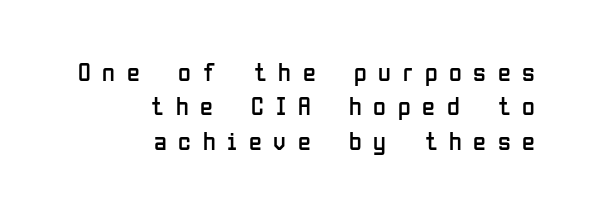
The image shows 26 px text type, upright; set right-aligned, normal line spacing (1.32x), unusually wide letter spacing (+0.45 em), not underlined.
